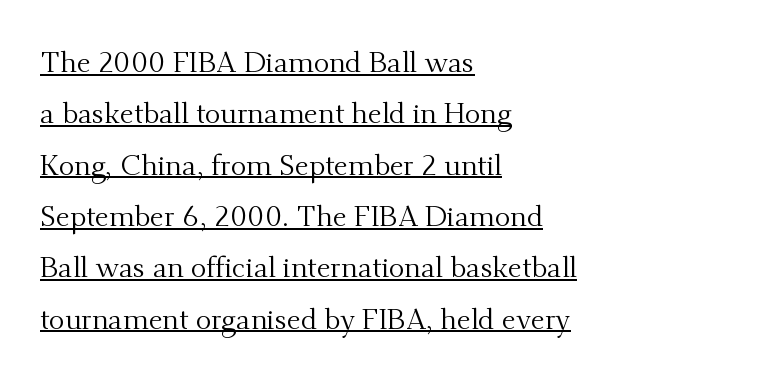
No letter is thick-stroked: the sample isn't bold. This is the regular roman posture of the typeface. The rendering uses natural spacing where letterforms have individual widths. The passage is arranged the way most books set body copy — flush left.
